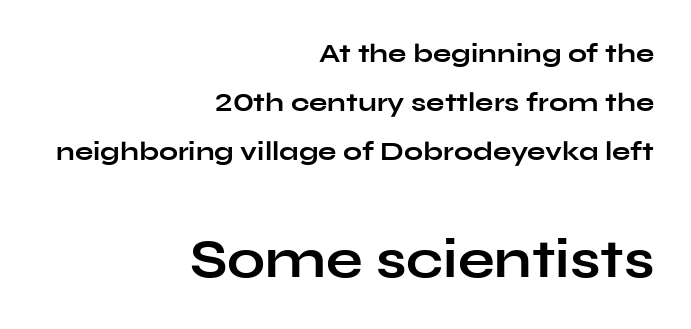
Underlining? Definitely not there. Characters remain perfectly vertical along every line. No extra tracking has been applied to these lines. This sample has the flowing, uneven cadence of proportional lettering. Size hierarchy here favors the trailing block over the leading one. How heavy is the stroke? Heavy — this is a bold.
